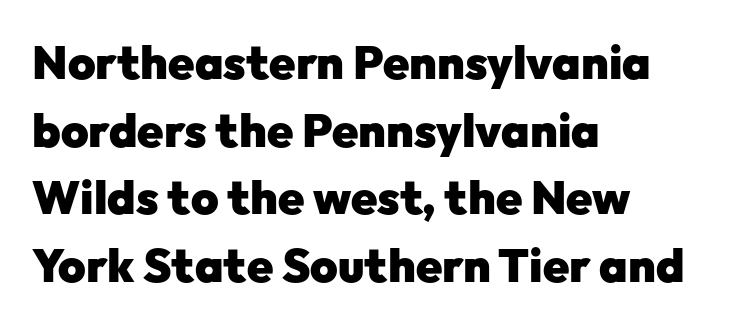
Q: Is the text bold? A: Yes.
Q: Is the text italic (slanted)? A: No, it is upright.
Q: Is the typeface a serif or a sans-serif typeface? A: Sans-serif.
Q: Is the text underlined? A: No.
Q: How is the paragraph aligned? A: Left-aligned.
Q: Is the spacing between letters normal or unusually wide? A: Normal.
Q: Is the spacing between lines tight, normal or loose? A: Normal.
Q: Width (condensed, normal, or wide)? A: Normal.
Q: Stroke contrast? A: Low.
Q: x-height? A: Medium.
Q: Monospaced? A: No.
